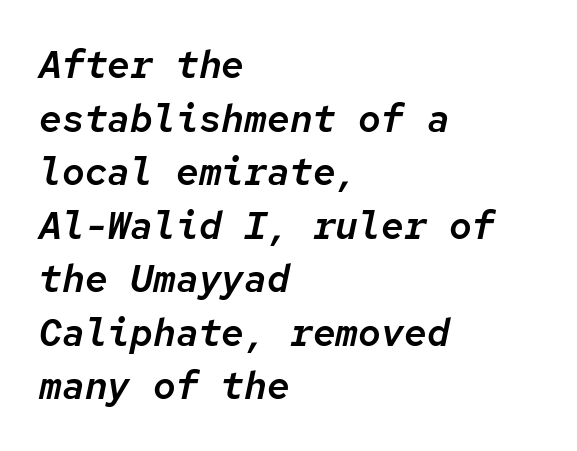
Q: Is the text italic (slanted)? A: Yes, it leans right by about 12 degrees.
Q: Is the text underlined? A: No.
Q: How is the paragraph aligned? A: Left-aligned.
Q: Is the spacing between letters normal or unusually wide? A: Normal.
Q: Is the spacing between lines tight, normal or loose? A: Normal.
Q: Width (condensed, normal, or wide)? A: Normal.
Q: Stroke contrast? A: Low.
Q: x-height? A: Medium.
Q: Monospaced? A: Yes.
